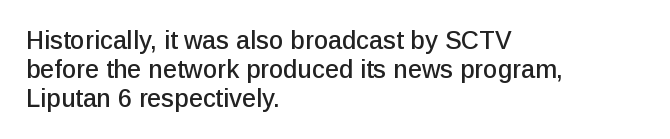
The image shows 25 px text type, upright; set left-aligned, line spacing 1.16x, normal letter spacing, not underlined.
